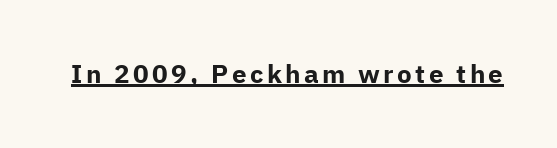
The image shows 26 px bold type, upright; set underlined.
